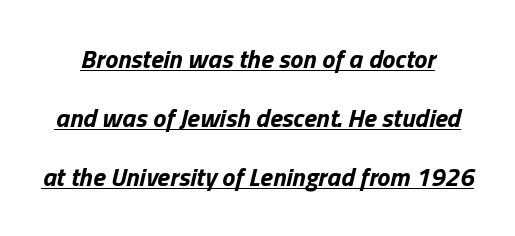
The image shows 26 px bold type, italic (leaning right); set loose line spacing (2.27x), normal letter spacing, underlined.
